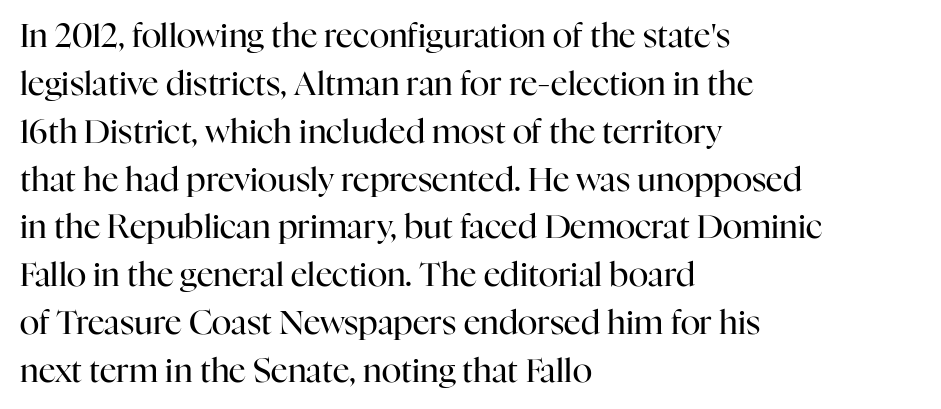
Q: Is the text bold? A: No.
Q: Is the text italic (slanted)? A: No, it is upright.
Q: Is the typeface a serif or a sans-serif typeface? A: Serif.
Q: Is the text underlined? A: No.
Q: How is the paragraph aligned? A: Left-aligned.
Q: Is the spacing between letters normal or unusually wide? A: Normal.
Q: Is the spacing between lines tight, normal or loose? A: Normal.
Q: Width (condensed, normal, or wide)? A: Normal.
Q: Stroke contrast? A: High.
Q: x-height? A: Medium.
Q: Monospaced? A: No.
